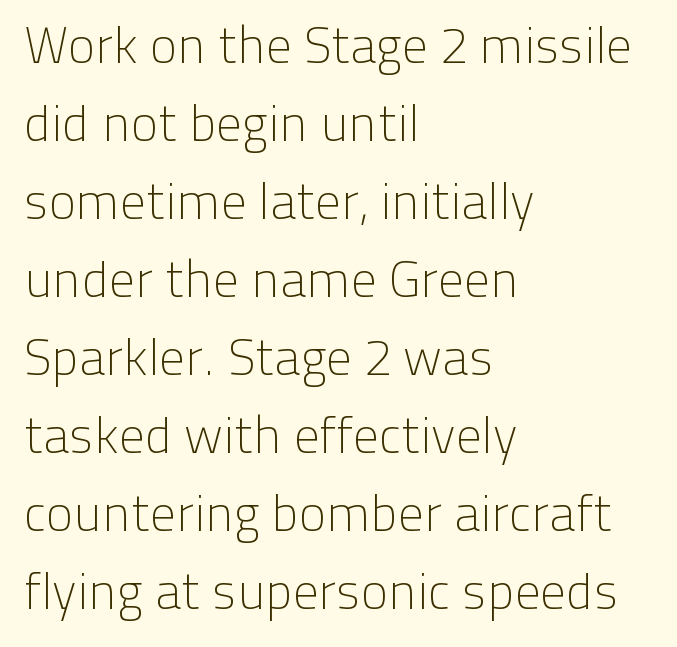
Each letter's strokes conclude bluntly, with no projecting serifs. Successive baselines arrive at the customary interval. The gaps between neighbouring characters are ordinary and unremarkable. Alignment: flush left.
